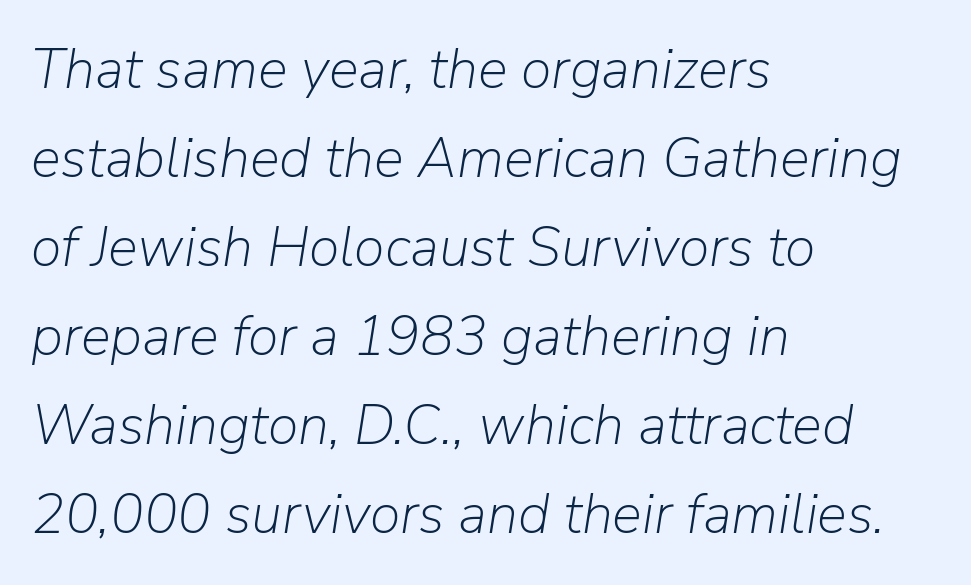
What's the leading like? Ordinary, nothing unusual. The space beneath each line is pristine and unruled. Is this a fixed-width face? No — the glyphs have proportional, varying widths. Alignment: flush left. Weight: in the light-to-regular range. Rendered with sloped, italic letterforms.
